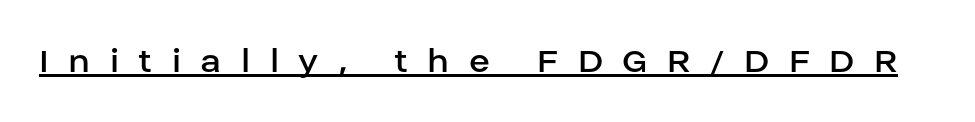
The image shows 39 px regular-weight sans-serif type, upright; set unusually wide letter spacing (+0.5 em), underlined; low stroke contrast and a large x-height.
